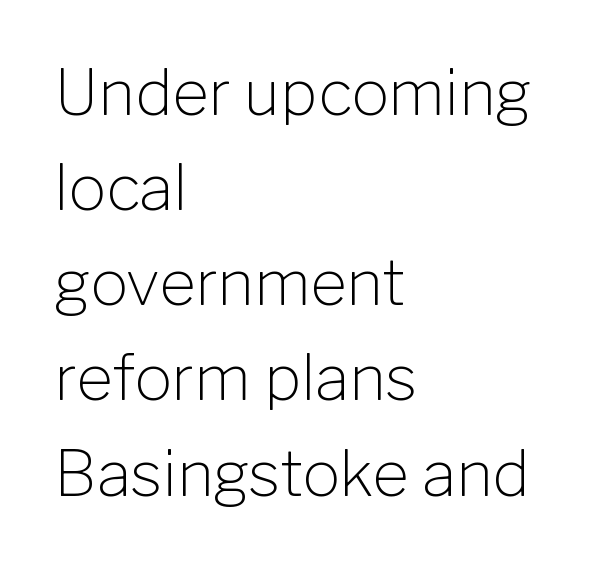
Q: Is the text bold? A: No.
Q: Is the text italic (slanted)? A: No, it is upright.
Q: Is the typeface a serif or a sans-serif typeface? A: Sans-serif.
Q: Is the text underlined? A: No.
Q: How is the paragraph aligned? A: Left-aligned.
Q: Is the spacing between letters normal or unusually wide? A: Normal.
Q: Is the spacing between lines tight, normal or loose? A: Normal.
Q: Width (condensed, normal, or wide)? A: Normal.
Q: Stroke contrast? A: Low.
Q: x-height? A: Medium.
Q: Monospaced? A: No.
